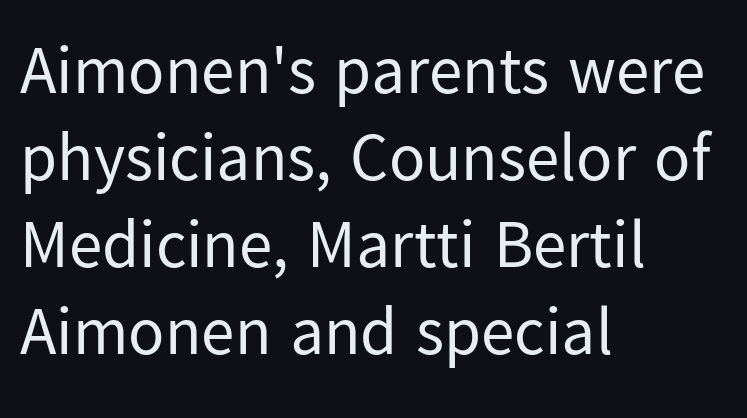
Q: Is the text bold? A: No.
Q: Is the text italic (slanted)? A: No, it is upright.
Q: Is the typeface a serif or a sans-serif typeface? A: Sans-serif.
Q: Is the text underlined? A: No.
Q: How is the paragraph aligned? A: Left-aligned.
Q: Is the spacing between letters normal or unusually wide? A: Normal.
Q: Is the spacing between lines tight, normal or loose? A: Normal.
Q: Width (condensed, normal, or wide)? A: Normal.
Q: Stroke contrast? A: Low.
Q: x-height? A: Medium.
Q: Monospaced? A: No.
